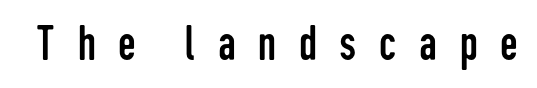
Plain, unruled lines of type. Unlike a traditional serif, this face leaves its strokes unadorned. Substantial extra tracking has been applied to these lines. These lines are rendered in a variable-pitch font.
